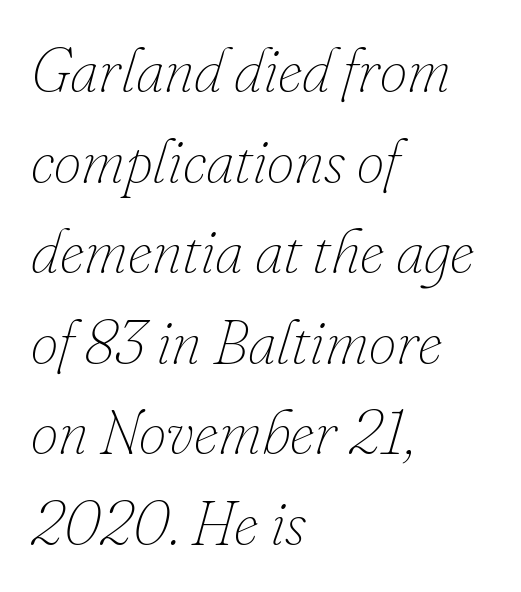
Leftover space on each line is placed entirely after the last word. The specimen omits any rule beneath the text block's lines. Short note: letters normally spaced. If you drew a line through each stem, it would be angled.
